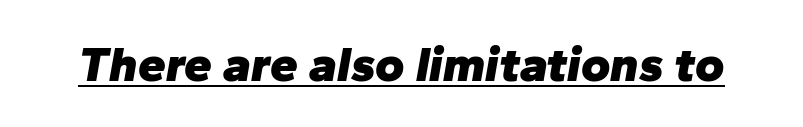
{"italic": "yes", "lean": "right", "slant_degrees": 10, "bold": "yes", "weight": "heavy", "width": "normal", "stroke_contrast": "low", "x_height": "medium", "monospaced": "no", "underline": "yes", "letter_spacing": "normal", "letter_spacing_em": 0.0, "glyph_px": 50}
